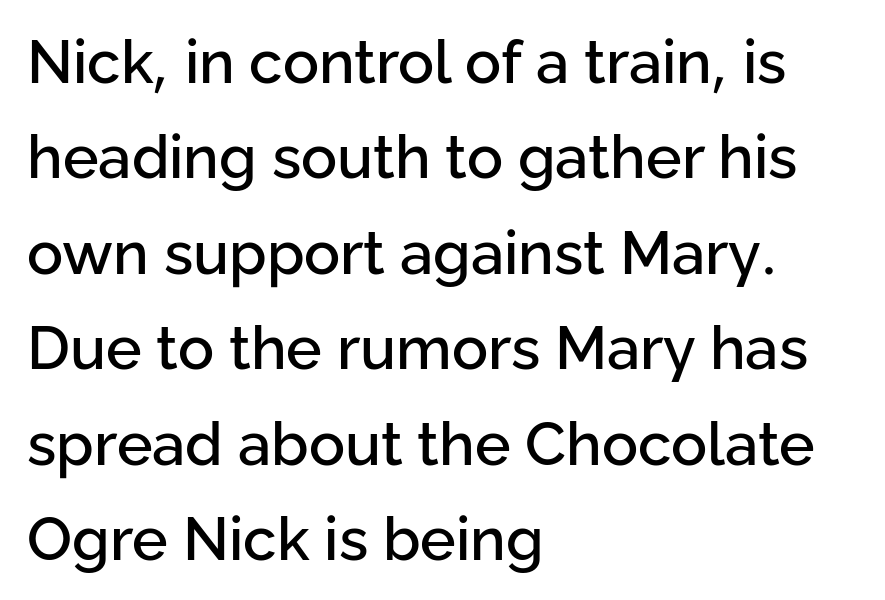
Q: Is the text italic (slanted)? A: No, it is upright.
Q: Is the typeface a serif or a sans-serif typeface? A: Sans-serif.
Q: Is the text underlined? A: No.
Q: How is the paragraph aligned? A: Left-aligned.
Q: Is the spacing between letters normal or unusually wide? A: Normal.
Q: Is the spacing between lines tight, normal or loose? A: Normal.
Q: Width (condensed, normal, or wide)? A: Normal.
Q: Stroke contrast? A: Low.
Q: x-height? A: Medium.
Q: Monospaced? A: No.
